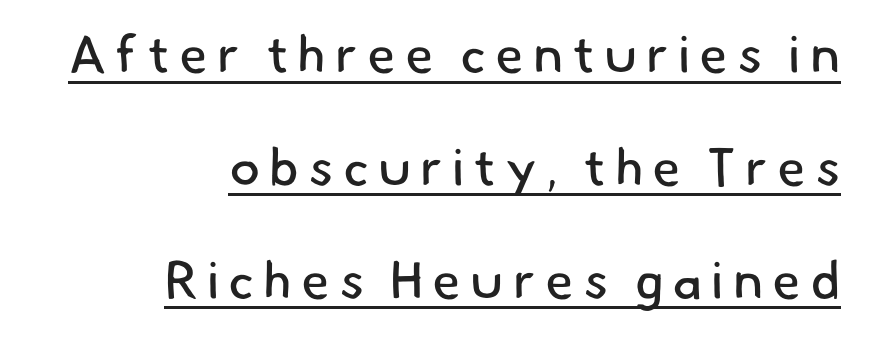
The image shows 52 px regular-weight sans-serif type; set right-aligned, loose line spacing (2.17x), underlined; low stroke contrast and a small x-height.
